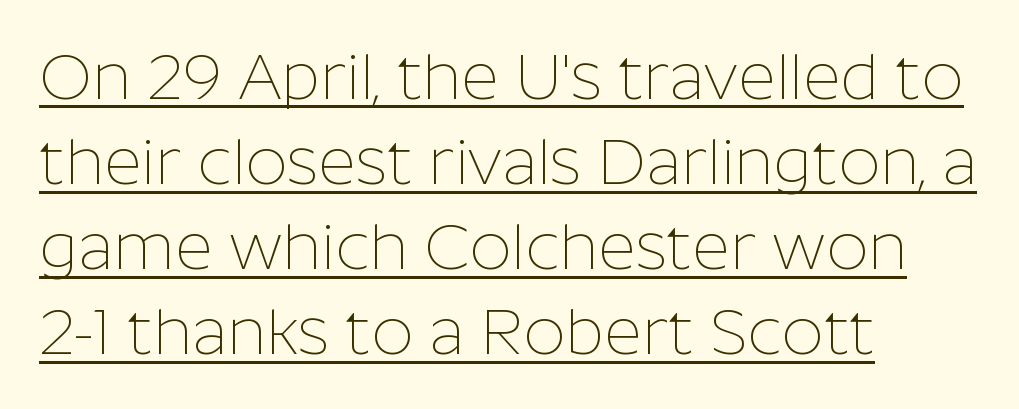
The image shows 65 px thin sans-serif type, upright; set left-aligned, normal line spacing (1.31x), normal letter spacing, underlined; low stroke contrast and a medium x-height.
